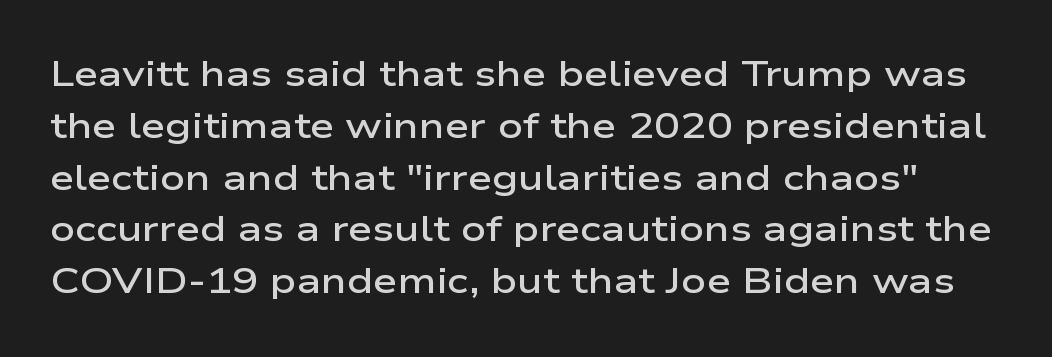
Q: Is the text bold? A: Semi-bold.
Q: Is the text italic (slanted)? A: No, it is upright.
Q: Is the typeface a serif or a sans-serif typeface? A: Sans-serif.
Q: Is the text underlined? A: No.
Q: Is the spacing between letters normal or unusually wide? A: Normal.
Q: Is the spacing between lines tight, normal or loose? A: Normal.
Q: Width (condensed, normal, or wide)? A: Wide.
Q: Stroke contrast? A: Low.
Q: x-height? A: Medium.
Q: Monospaced? A: No.
